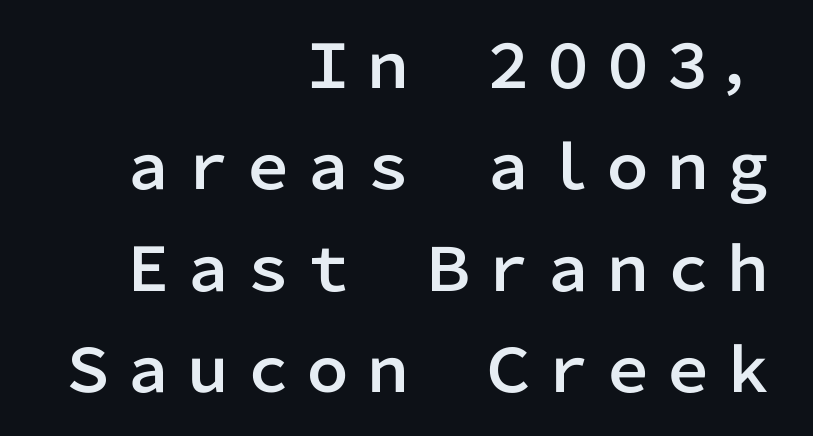
The image shows 60 px sans-serif type, upright; set right-aligned, normal line spacing (1.69x), normal letter spacing, not underlined; low stroke contrast and a medium x-height.
